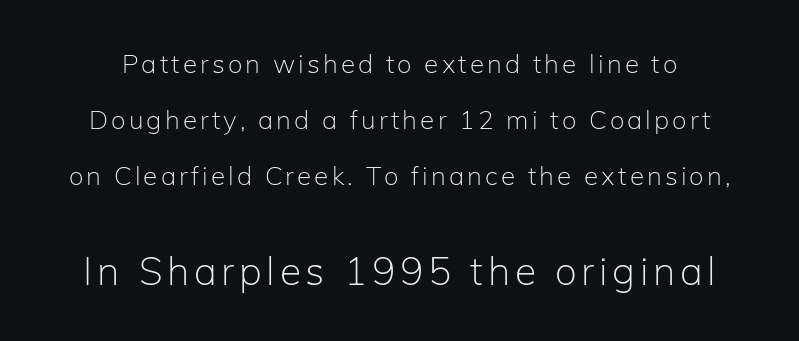
The image shows 39 px light sans-serif type, upright; set loose line spacing (2.15x), not underlined; the second (bottom) block is 1.5x larger; low stroke contrast and a medium x-height.
